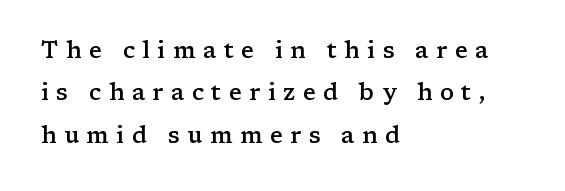
The font's upright variant was chosen for this text. This rendering uses left alignment, leaving the right contour irregular. No word sits above an underline. Look at the stroke-to-counter ratio: somewhat heavy, a semibold.
